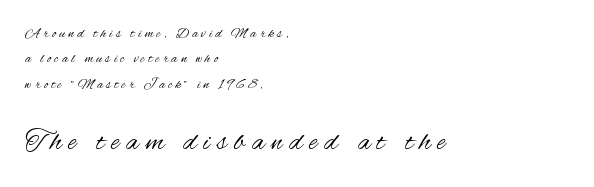
{"serif": "no", "bold": "no", "weight": "regular", "width": "condensed", "stroke_contrast": "medium", "x_height": "small", "monospaced": "no", "underline": "no", "align": "left", "line_spacing_ratio": 1.82, "letter_spacing": "wide", "letter_spacing_em": 0.24, "larger_block": "second", "size_ratio": 2.07, "glyph_px": 29}
